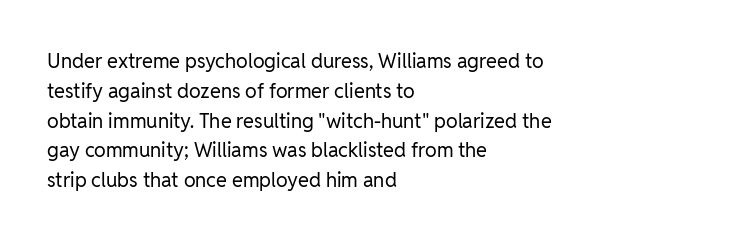
Q: Is the text bold? A: No.
Q: Is the text italic (slanted)? A: No, it is upright.
Q: Is the text underlined? A: No.
Q: How is the paragraph aligned? A: Left-aligned.
Q: Is the spacing between letters normal or unusually wide? A: Normal.
Q: Is the spacing between lines tight, normal or loose? A: Normal.
